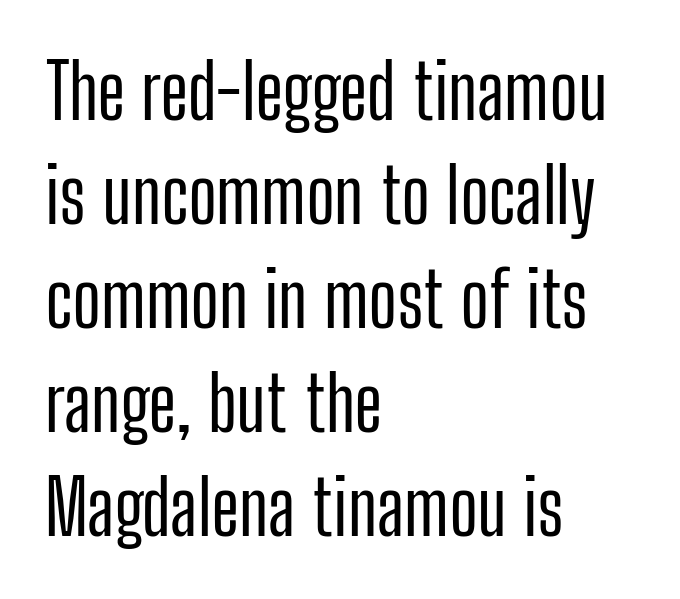
Q: Is the text italic (slanted)? A: No, it is upright.
Q: Is the typeface a serif or a sans-serif typeface? A: Sans-serif.
Q: Is the text underlined? A: No.
Q: How is the paragraph aligned? A: Left-aligned.
Q: Is the spacing between letters normal or unusually wide? A: Normal.
Q: Is the spacing between lines tight, normal or loose? A: Normal.
Q: Width (condensed, normal, or wide)? A: Condensed.
Q: Stroke contrast? A: Low.
Q: x-height? A: Medium.
Q: Monospaced? A: No.
